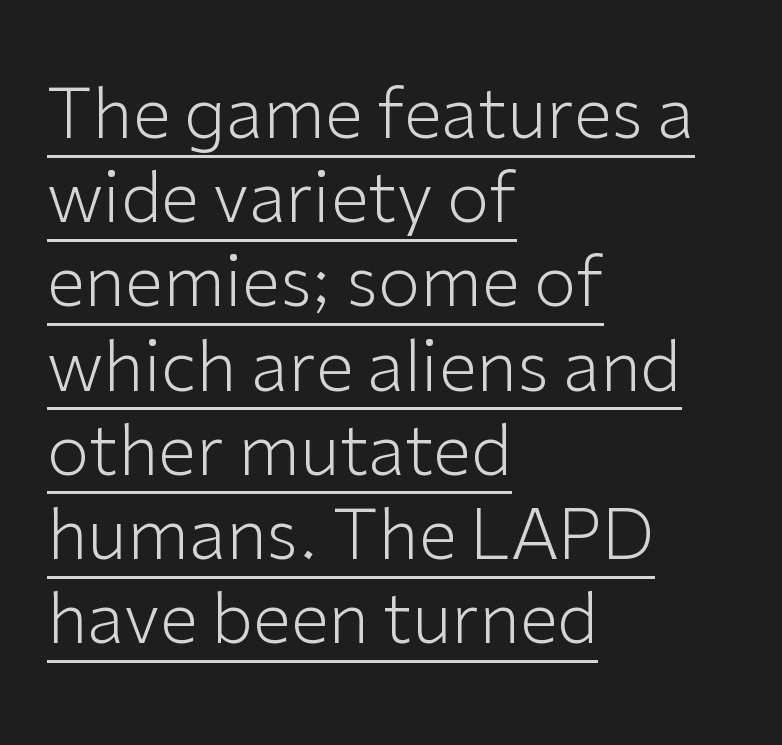
The image shows 69 px light sans-serif type, upright; set left-aligned, line spacing 1.22x, normal letter spacing, underlined; low stroke contrast and a medium x-height.
